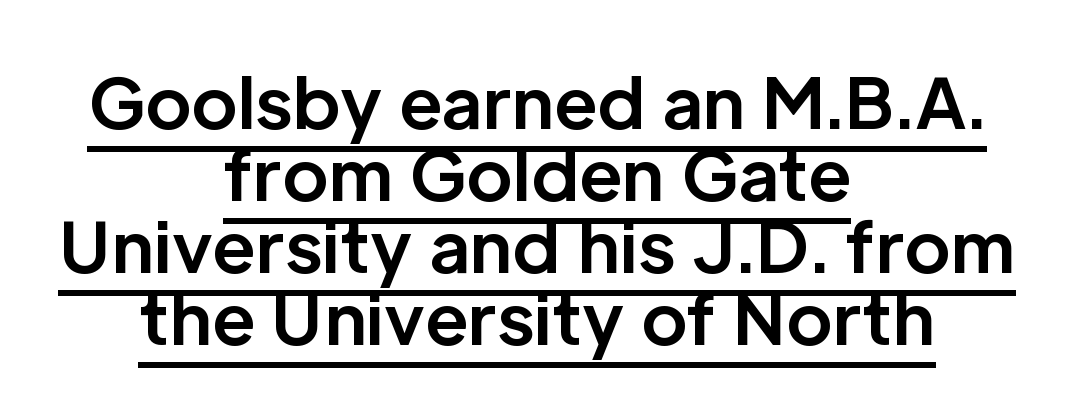
The image shows 70 px bold sans-serif type, upright; set centered, tight line spacing (1.03x), normal letter spacing, underlined; low stroke contrast and a medium x-height.
